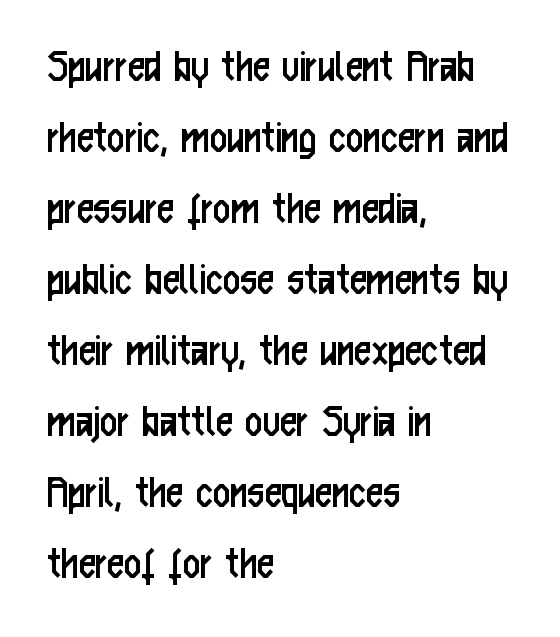
{"serif": "no", "italic": "no", "bold": "no", "weight": "regular", "width": "condensed", "stroke_contrast": "low", "x_height": "medium", "monospaced": "no", "underline": "no", "align": "left", "line_spacing": "normal", "line_spacing_ratio": 1.48, "letter_spacing": "normal", "letter_spacing_em": 0.0, "glyph_px": 48}
